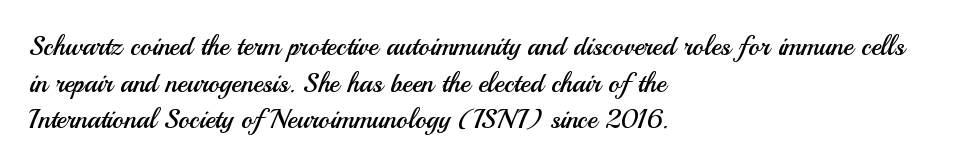
The image shows 27 px text type; set left-aligned, normal line spacing (1.36x), normal letter spacing, not underlined.
